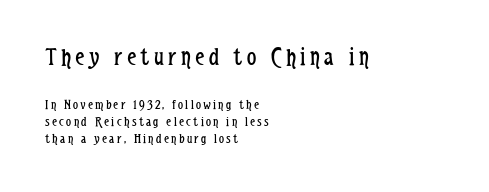
The image shows 26 px text type, upright; set left-aligned, line spacing 1.22x, not underlined; the first (top) block is 1.86x larger.
